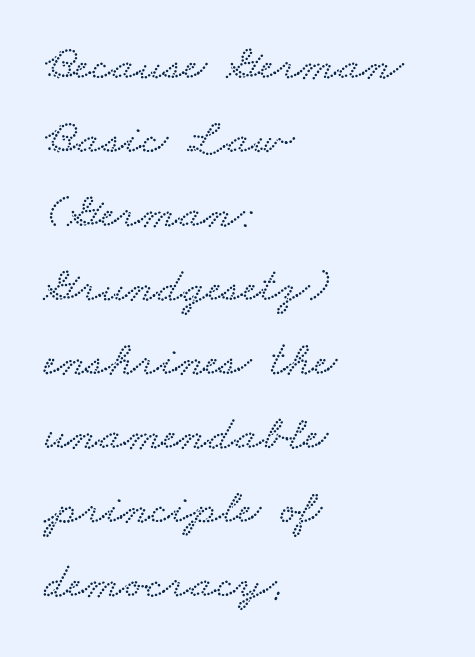
The image shows 50 px wide type; set left-aligned, normal line spacing (1.48x), normal letter spacing, not underlined; low stroke contrast and a small x-height.
